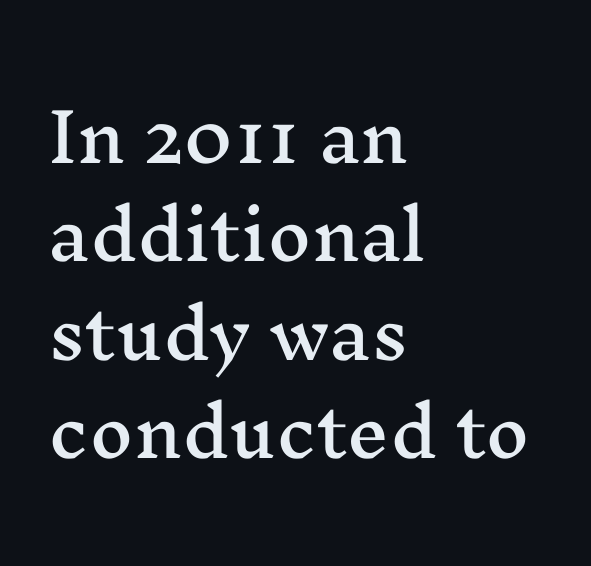
Q: Is the text italic (slanted)? A: No, it is upright.
Q: Is the typeface a serif or a sans-serif typeface? A: Serif.
Q: Is the text underlined? A: No.
Q: How is the paragraph aligned? A: Left-aligned.
Q: Is the spacing between letters normal or unusually wide? A: Normal.
Q: Is the spacing between lines tight, normal or loose? A: Normal.
Q: Width (condensed, normal, or wide)? A: Wide.
Q: Stroke contrast? A: Medium.
Q: x-height? A: Medium.
Q: Monospaced? A: No.
